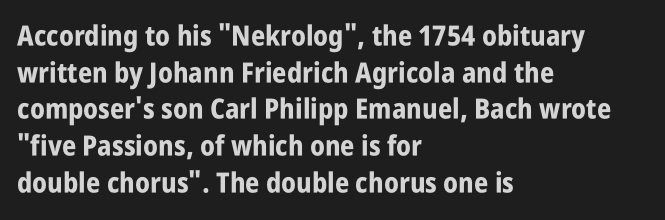
Q: Is the text bold? A: Yes.
Q: Is the text italic (slanted)? A: No, it is upright.
Q: Is the typeface a serif or a sans-serif typeface? A: Sans-serif.
Q: Is the text underlined? A: No.
Q: How is the paragraph aligned? A: Left-aligned.
Q: Is the spacing between letters normal or unusually wide? A: Normal.
Q: Is the spacing between lines tight, normal or loose? A: Normal.
Q: Width (condensed, normal, or wide)? A: Condensed.
Q: Stroke contrast? A: Low.
Q: x-height? A: Large.
Q: Monospaced? A: No.
